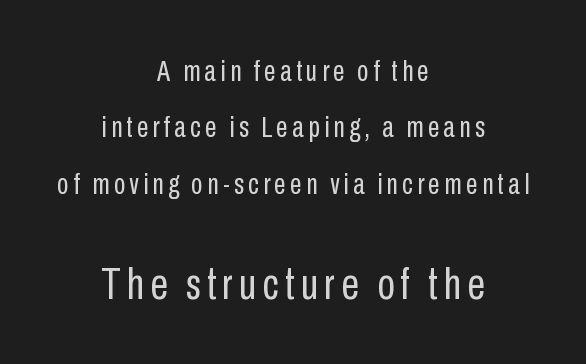
Notice how the passage keeps no hard edge, just a central spine. The face used here is a sans, in the tradition of grotesques and geometrics. Stems here are at most as thick as an everyday book face. This layout puts the modest block above and the oversized block below.
